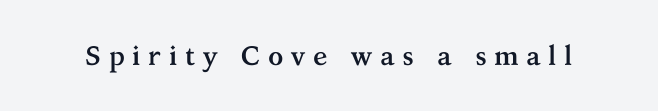
Strong, thick strokes mark this as bold type. The baseline area is clear. In terms of letterspacing, this is a distinctly airy, spread setting. Quick note: not italic, upright.
